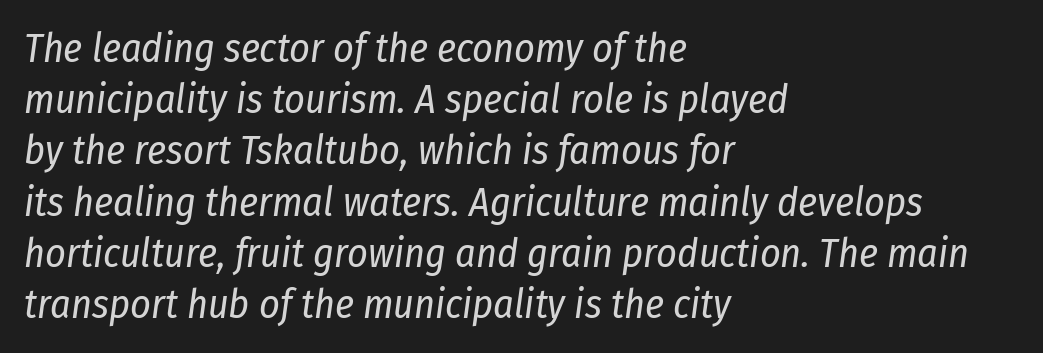
Q: Is the text bold? A: No.
Q: Is the text italic (slanted)? A: Yes, it leans right by about 8 degrees.
Q: Is the text underlined? A: No.
Q: How is the paragraph aligned? A: Left-aligned.
Q: Is the spacing between letters normal or unusually wide? A: Normal.
Q: Is the spacing between lines tight, normal or loose? A: Normal.
Q: Width (condensed, normal, or wide)? A: Condensed.
Q: Stroke contrast? A: Low.
Q: x-height? A: Medium.
Q: Monospaced? A: No.
